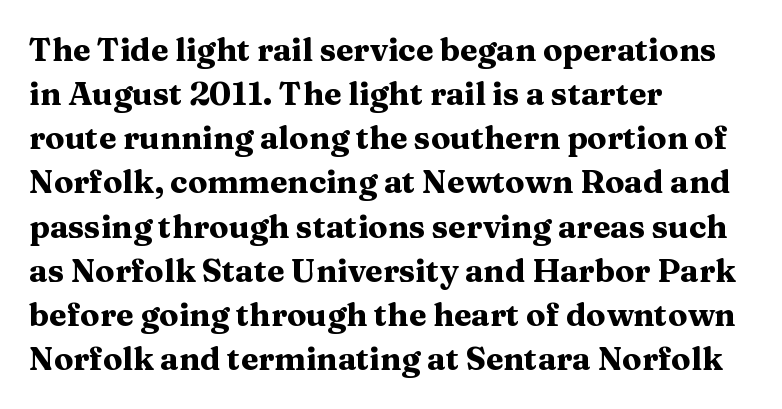
Q: Is the text bold? A: Yes.
Q: Is the text italic (slanted)? A: No, it is upright.
Q: Is the typeface a serif or a sans-serif typeface? A: Serif.
Q: Is the text underlined? A: No.
Q: How is the paragraph aligned? A: Left-aligned.
Q: Is the spacing between letters normal or unusually wide? A: Normal.
Q: Is the spacing between lines tight, normal or loose? A: Normal.
Q: Width (condensed, normal, or wide)? A: Wide.
Q: Stroke contrast? A: Medium.
Q: x-height? A: Medium.
Q: Monospaced? A: No.
